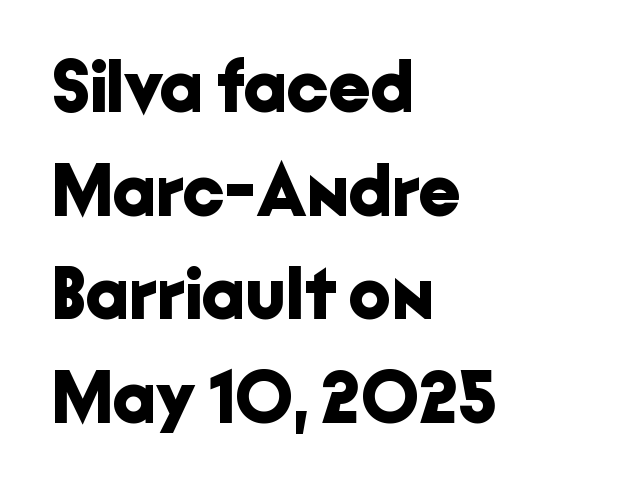
Inter-character spacing is left at the font's built-in metrics. The glyphs have the mass of a bold cut. The glyphs are unaccompanied by any horizontal stroke below them. Style check: upright. Classification — sans serif. Horizontally, the lines are justified to the leading edge only.
